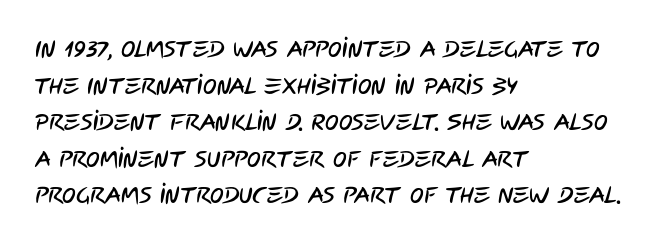
{"underline": "no", "align": "left", "line_spacing": "normal", "line_spacing_ratio": 1.59, "letter_spacing": "normal", "letter_spacing_em": 0.0, "glyph_px": 23}
